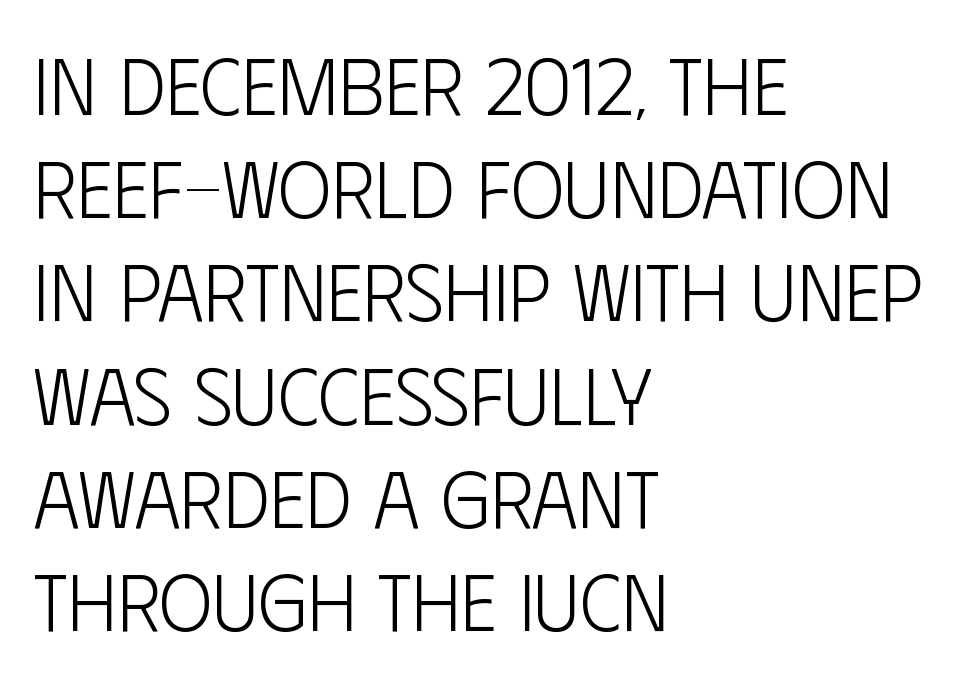
The letters stand straight up with perfectly vertical stems. Grotesque or geometric, the face here clearly has no serifs. The string is rendered with underlining switched off. The block of text has a typical density, with ordinary space between rows. Stroke mass is kept to a normal reading level or below.
